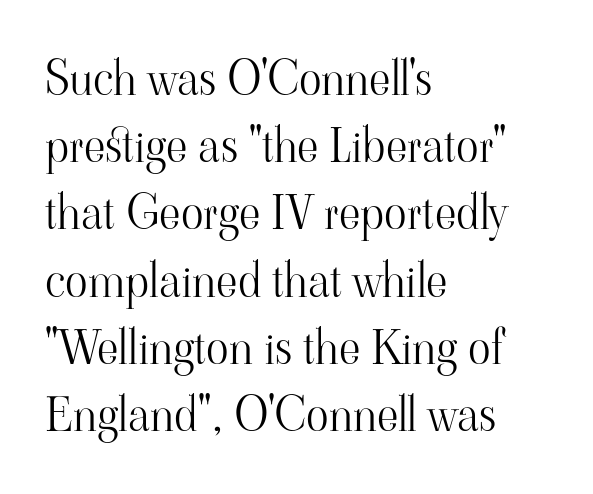
The image shows 47 px light serif type, upright; set left-aligned, normal line spacing (1.43x), normal letter spacing, not underlined; high stroke contrast and a small x-height.
